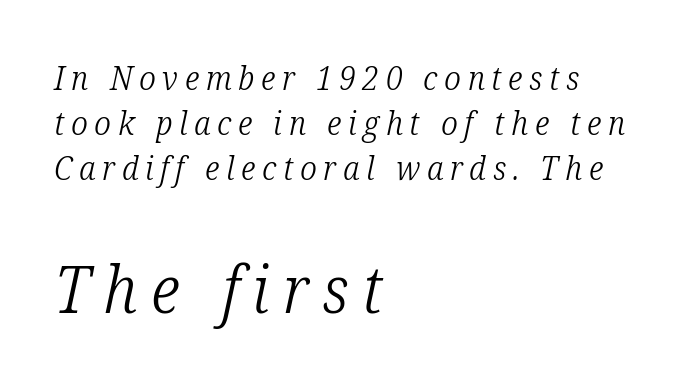
{"serif": "yes", "italic": "yes", "lean": "right", "slant_degrees": 12, "bold": "no", "weight": "light", "width": "condensed", "stroke_contrast": "low", "x_height": "medium", "monospaced": "no", "underline": "no", "align": "left", "line_spacing": "normal", "line_spacing_ratio": 1.37, "letter_spacing": "wide", "letter_spacing_em": 0.2, "larger_block": "second", "size_ratio": 2.0, "glyph_px": 66}
